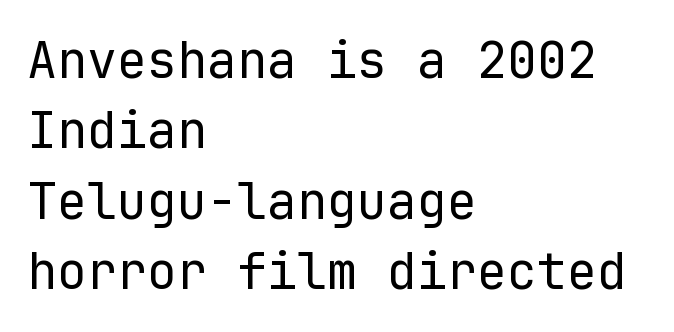
The image shows 50 px regular-weight sans-serif type, upright, monospaced; set left-aligned, normal line spacing (1.41x), normal letter spacing, not underlined; low stroke contrast and a medium x-height.
